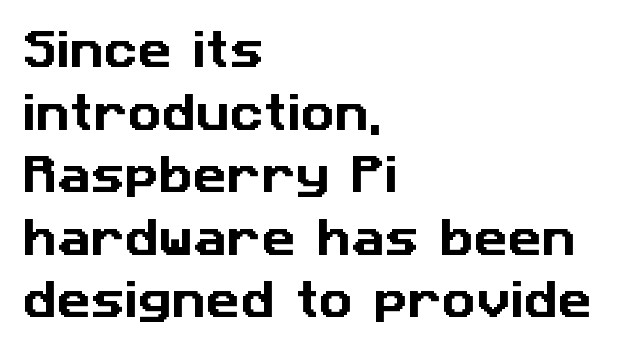
The image shows 42 px sans-serif type; set left-aligned, normal line spacing (1.49x), normal letter spacing, not underlined; low stroke contrast and a medium x-height.
